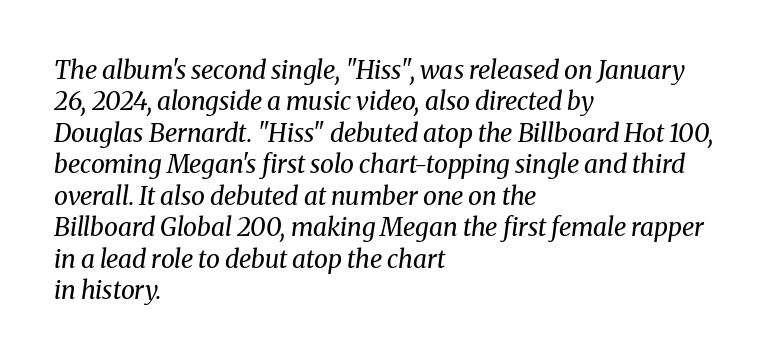
Emphasis-style slanted type is in use. Beneath every word, the page is bare. This is not heavy type; no bold has been used. Characters follow at the spacing the type designer built in. Compared with typical paragraphs, the rows here are spaced about the same.
